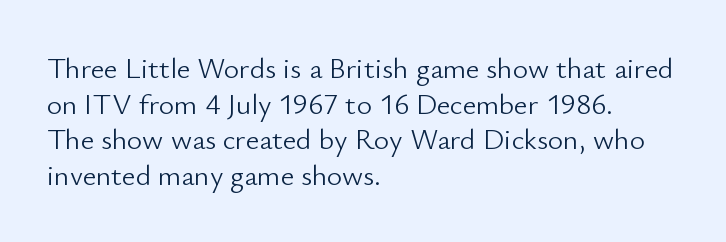
The image shows 29 px light sans-serif type, upright; set left-aligned, line spacing 1.23x, normal letter spacing, not underlined; low stroke contrast and a small x-height.
